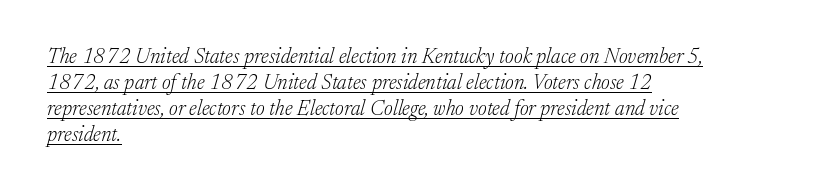
Q: Is the text bold? A: No.
Q: Is the text italic (slanted)? A: Yes, it leans right by about 17 degrees.
Q: Is the text underlined? A: Yes.
Q: How is the paragraph aligned? A: Left-aligned.
Q: Is the spacing between letters normal or unusually wide? A: Normal.
